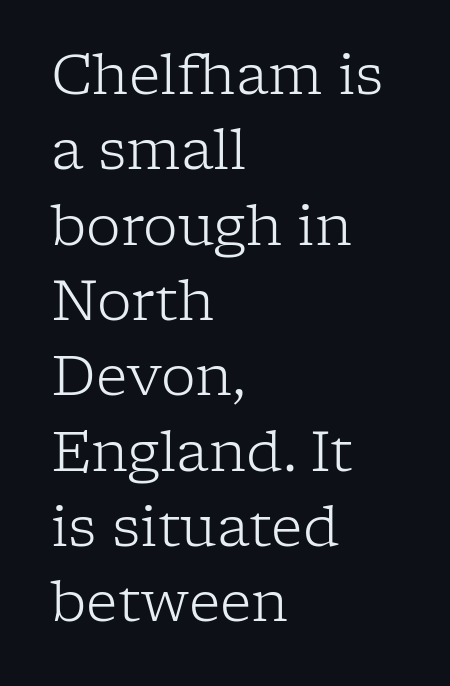
Compared with typical body copy, the letter spacing here is the same. Quick note: underline off. Counters stay open thanks to moderate or lighter strokes. Italic: no, the glyphs are upright roman.
